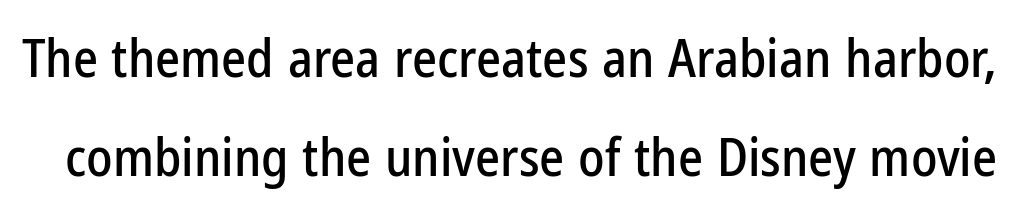
The image shows 53 px condensed sans-serif type, upright; set line spacing 1.87x, normal letter spacing, not underlined; low stroke contrast and a medium x-height.
